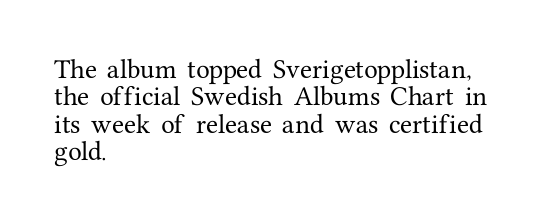
Q: Is the text italic (slanted)? A: No, it is upright.
Q: Is the text underlined? A: No.
Q: How is the paragraph aligned? A: Left-aligned.
Q: Is the spacing between letters normal or unusually wide? A: Normal.
